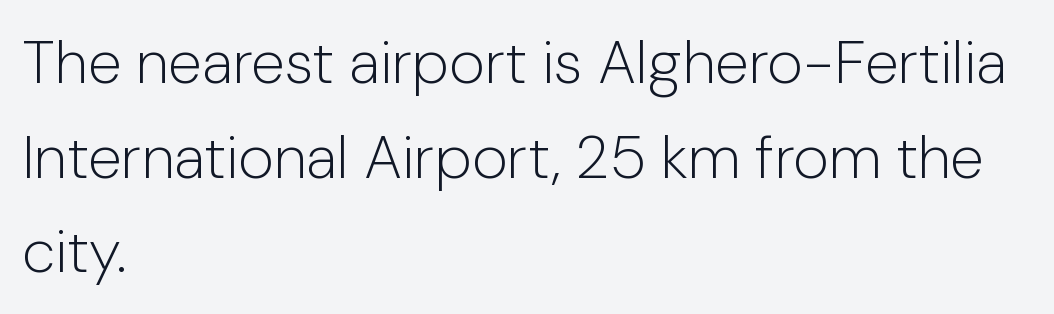
Q: Is the text bold? A: No.
Q: Is the text italic (slanted)? A: No, it is upright.
Q: Is the typeface a serif or a sans-serif typeface? A: Sans-serif.
Q: Is the text underlined? A: No.
Q: How is the paragraph aligned? A: Left-aligned.
Q: Is the spacing between letters normal or unusually wide? A: Normal.
Q: Is the spacing between lines tight, normal or loose? A: Normal.
Q: Width (condensed, normal, or wide)? A: Normal.
Q: Stroke contrast? A: Low.
Q: x-height? A: Medium.
Q: Monospaced? A: No.
